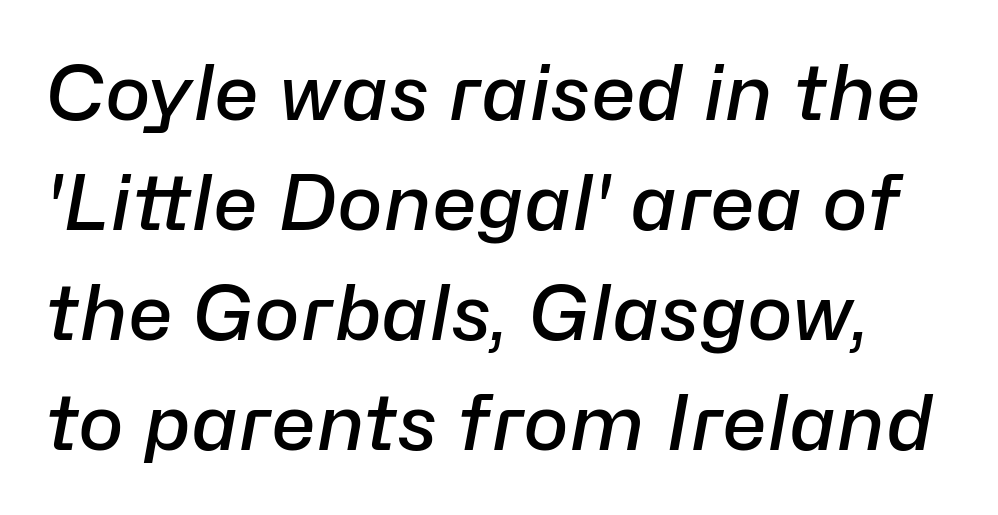
Q: Is the text bold? A: Semi-bold.
Q: Is the text italic (slanted)? A: Yes, it leans right by about 10 degrees.
Q: Is the text underlined? A: No.
Q: Is the spacing between letters normal or unusually wide? A: Normal.
Q: Is the spacing between lines tight, normal or loose? A: Normal.
Q: Width (condensed, normal, or wide)? A: Normal.
Q: Stroke contrast? A: Low.
Q: x-height? A: Medium.
Q: Monospaced? A: No.
